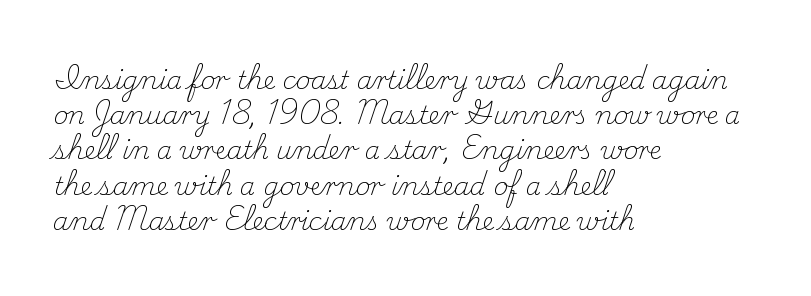
Weight: not bold — regular or lighter. Summary of vertical rhythm: regular, with standard interline spacing. Words appear dense and cohesive because spacing is normal. Glance below the letters and you will spot only blank space.
